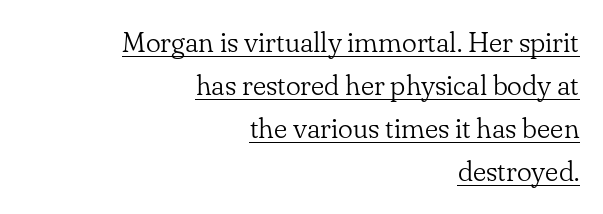
{"serif": "yes", "italic": "no", "bold": "no", "weight": "light", "width": "normal", "stroke_contrast": "low", "x_height": "small", "monospaced": "no", "underline": "yes", "align": "right", "line_spacing": "normal", "line_spacing_ratio": 1.54, "letter_spacing": "normal", "letter_spacing_em": 0.0, "glyph_px": 28}
